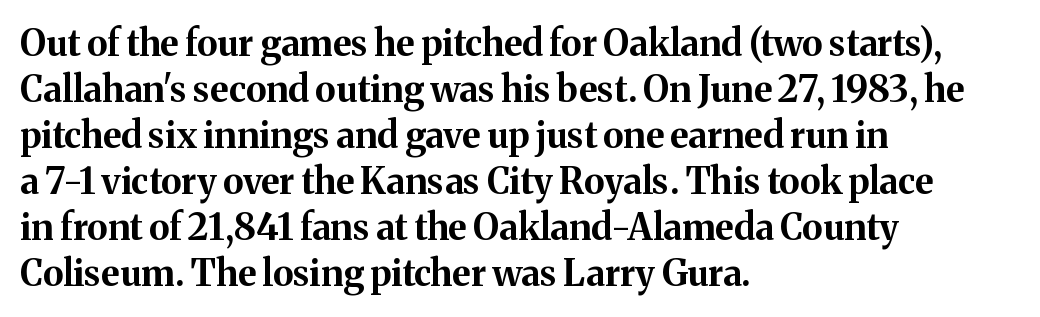
Thick stems and heavy bowls — unmistakably bold. Vertical strokes here are truly vertical. The ragged edge is on the right, which tells us the setting is flush left. The letters advance in unequal steps, a hallmark of proportional type. The characters display serif detailing at their extremities. Short note: letters normally spaced.
